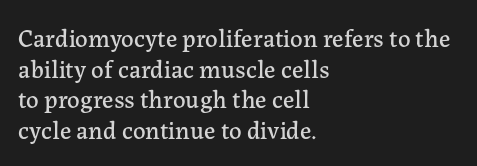
{"italic": "no", "underline": "no", "align": "left", "line_spacing_ratio": 1.23, "letter_spacing": "normal", "letter_spacing_em": 0.0, "glyph_px": 25}
